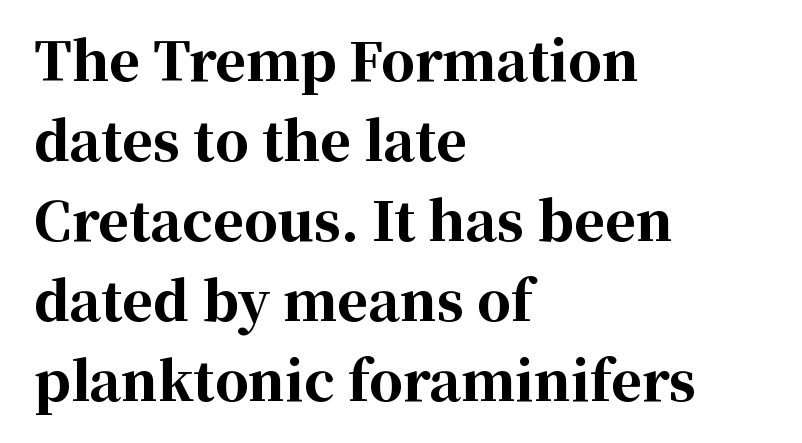
The image shows 53 px bold serif type, upright; set left-aligned, normal line spacing (1.51x), normal letter spacing, not underlined; high stroke contrast and a medium x-height.
